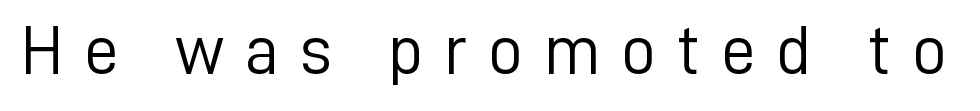
The glyphs in this specimen are sans serif. On a weight scale, this lands at 450 or below. Vertical strokes here are truly vertical. The rendering uses natural spacing where letterforms have individual widths. Underline: absent.
